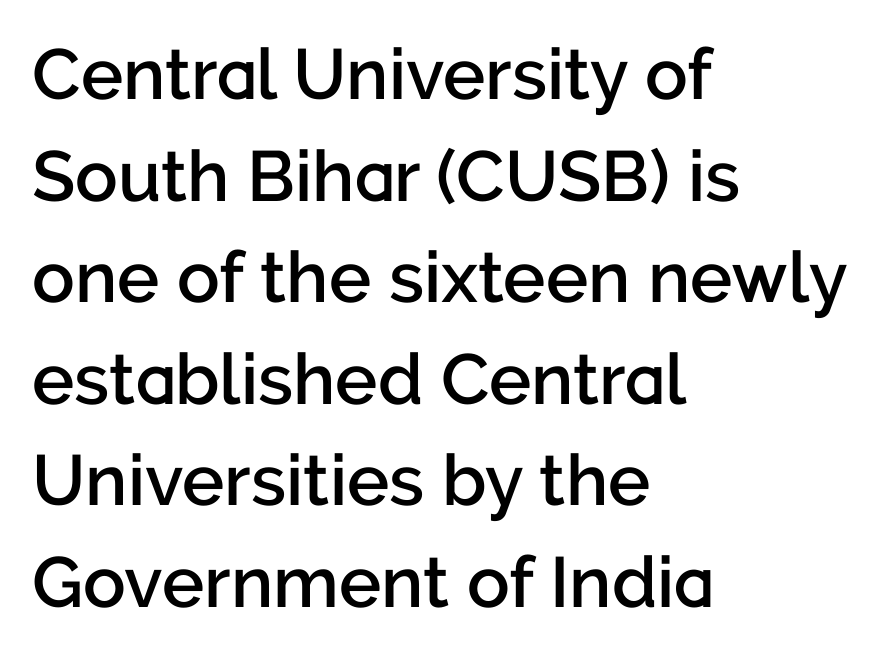
Q: Is the text bold? A: Semi-bold.
Q: Is the text italic (slanted)? A: No, it is upright.
Q: Is the typeface a serif or a sans-serif typeface? A: Sans-serif.
Q: Is the text underlined? A: No.
Q: How is the paragraph aligned? A: Left-aligned.
Q: Is the spacing between letters normal or unusually wide? A: Normal.
Q: Is the spacing between lines tight, normal or loose? A: Normal.
Q: Width (condensed, normal, or wide)? A: Normal.
Q: Stroke contrast? A: Low.
Q: x-height? A: Medium.
Q: Monospaced? A: No.
